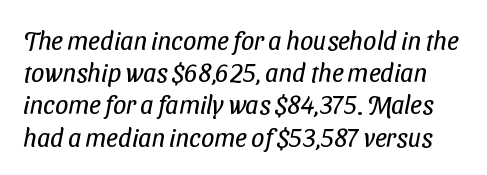
Nobody touched the tracking dial on this one. Stems here are at most as thick as an everyday book face. Clear beneath every line of the passage.
